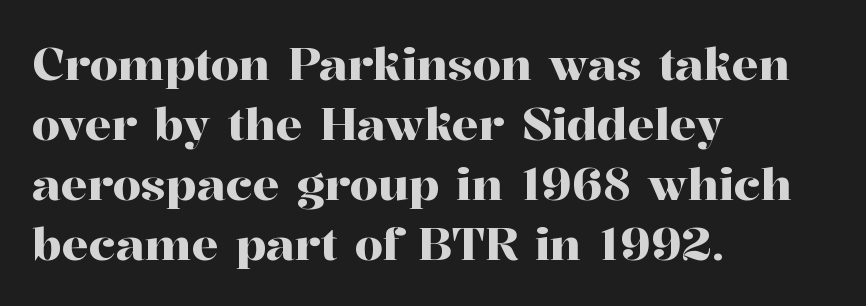
Q: Is the text italic (slanted)? A: No, it is upright.
Q: Is the typeface a serif or a sans-serif typeface? A: Serif.
Q: Is the text underlined? A: No.
Q: How is the paragraph aligned? A: Left-aligned.
Q: Is the spacing between letters normal or unusually wide? A: Normal.
Q: Is the spacing between lines tight, normal or loose? A: Normal.
Q: Width (condensed, normal, or wide)? A: Normal.
Q: Stroke contrast? A: High.
Q: x-height? A: Medium.
Q: Monospaced? A: No.
